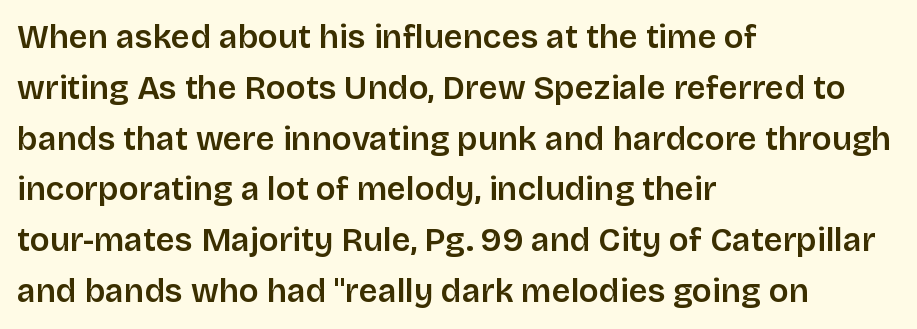
The lettering stays uniformly vertical, giving the passage a roman look. Type style note: lacks serifs. The leading is moderate, giving the passage an even texture. The lines in this sample share a left origin and differ only in where they stop. Check the space under the baseline: it is left empty. Spacing verdict: proportional, widths tailored to each character.
